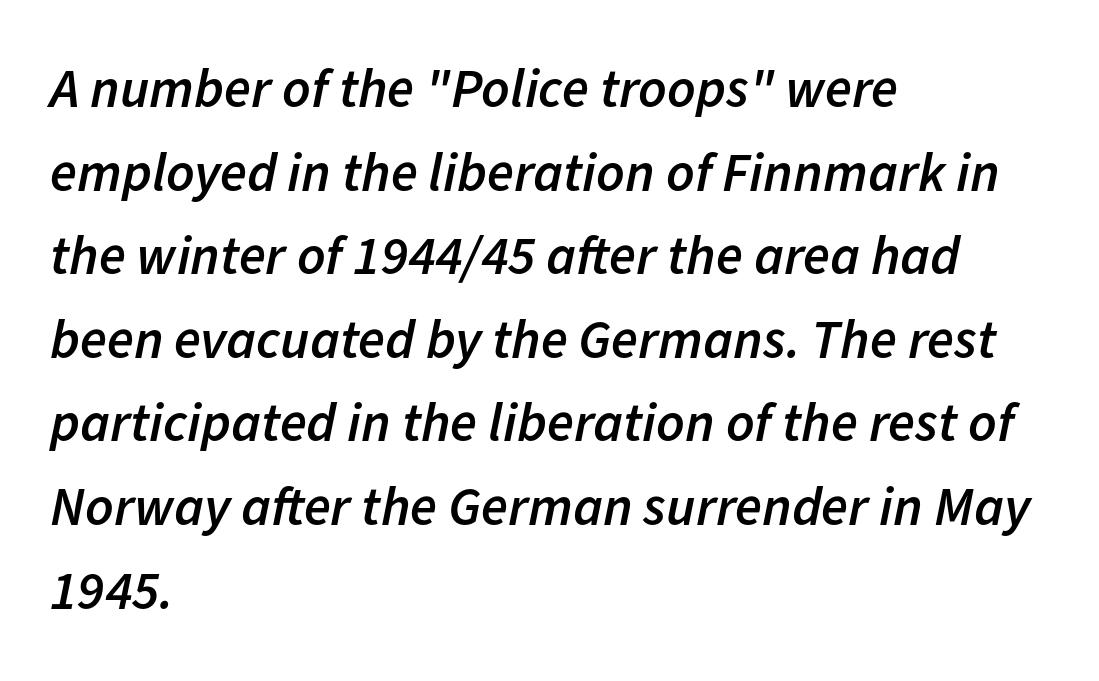
Q: Is the text bold? A: Semi-bold.
Q: Is the text italic (slanted)? A: Yes, it leans right by about 11 degrees.
Q: Is the text underlined? A: No.
Q: How is the paragraph aligned? A: Left-aligned.
Q: Is the spacing between letters normal or unusually wide? A: Normal.
Q: Is the spacing between lines tight, normal or loose? A: Normal.
Q: Width (condensed, normal, or wide)? A: Normal.
Q: Stroke contrast? A: Low.
Q: x-height? A: Medium.
Q: Monospaced? A: No.
